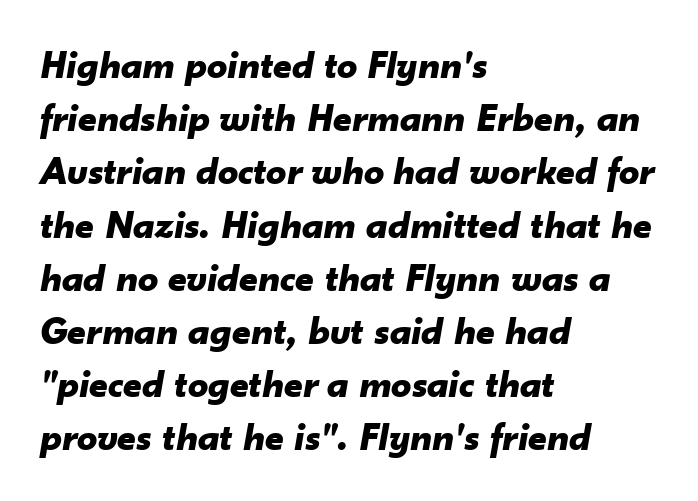
Q: Is the text bold? A: Yes.
Q: Is the text italic (slanted)? A: Yes, it leans right by about 10 degrees.
Q: Is the text underlined? A: No.
Q: How is the paragraph aligned? A: Left-aligned.
Q: Is the spacing between letters normal or unusually wide? A: Normal.
Q: Is the spacing between lines tight, normal or loose? A: Normal.
Q: Width (condensed, normal, or wide)? A: Normal.
Q: Stroke contrast? A: Low.
Q: x-height? A: Small.
Q: Monospaced? A: No.
